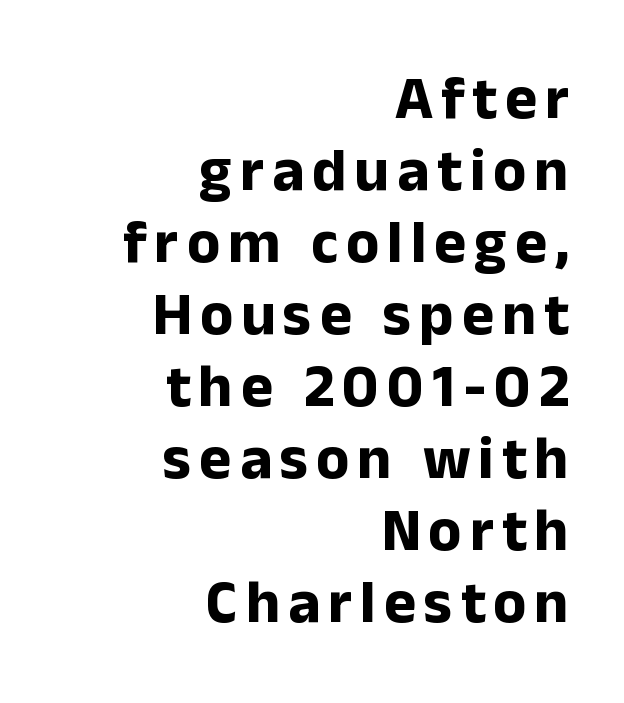
The image shows 61 px bold sans-serif type, upright; set right-aligned, line spacing 1.18x, not underlined; low stroke contrast and a medium x-height.
